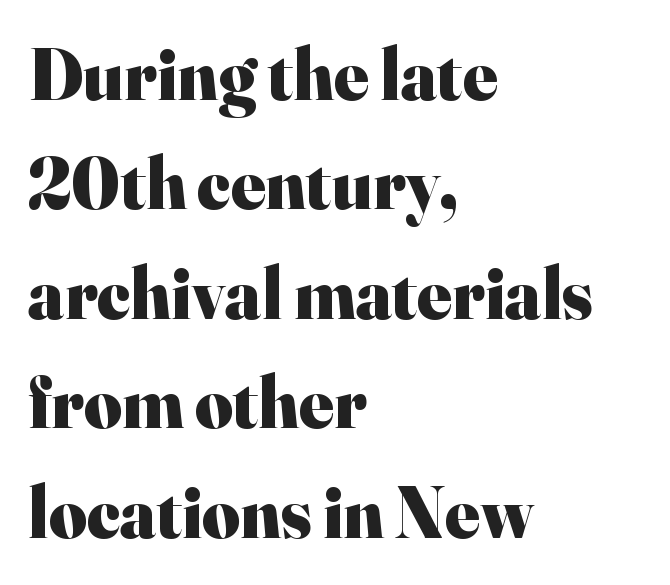
The words here are not underlined. The type is set solid horizontally, with unmodified tracking. Designer's note — italics off, roman on. Strong, thick strokes mark this as bold type. Vertical spacing — default.
